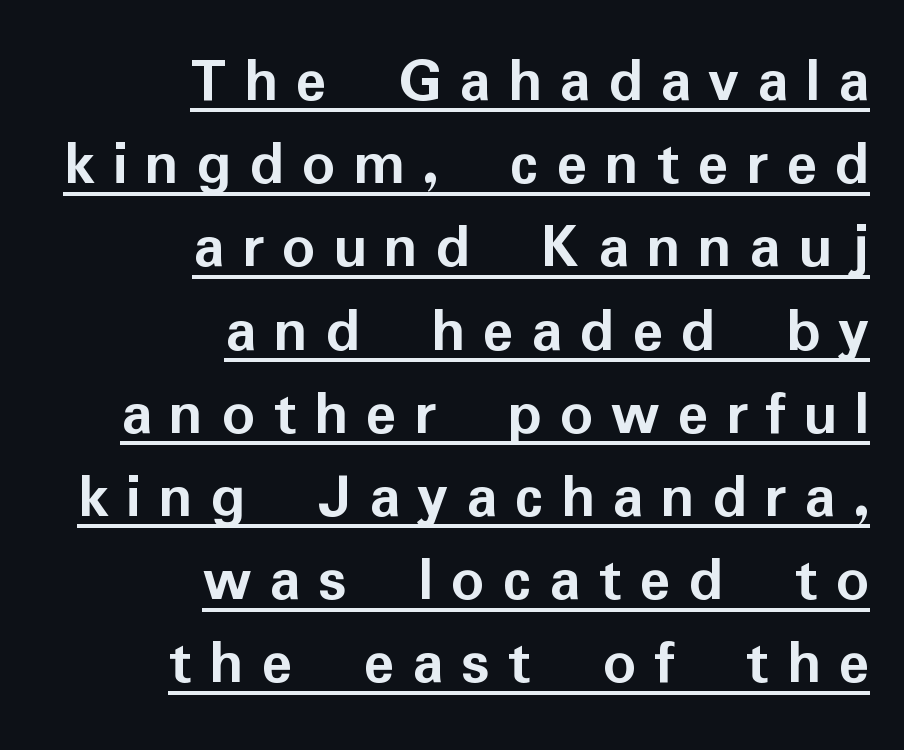
Tall strokes in this sample are plumb rather than angled. Proportional: the letters do not fall into vertical columns. Is there an underline? Yes — a line sits under the letters. The line texture is sparse and dotted thanks to wide tracking. Weight check: bold — yes, fully. Notice how descenders clear the ascenders below comfortably — that's standard leading.
